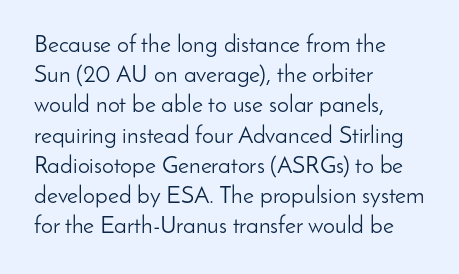
{"italic": "no", "bold": "no", "underline": "no", "align": "left", "line_spacing": "normal", "line_spacing_ratio": 1.26, "letter_spacing": "normal", "letter_spacing_em": 0.0, "glyph_px": 24}
